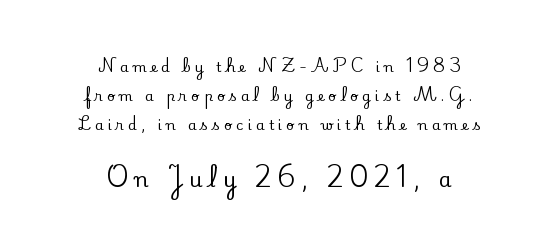
Is there much room between lines? Yes — plenty of vertical air separates them. The whitespace from short lines is split evenly between both sides. The specimen omits any rule beneath the text block's lines. The block sitting lower on the canvas is the one with enlarged characters.
